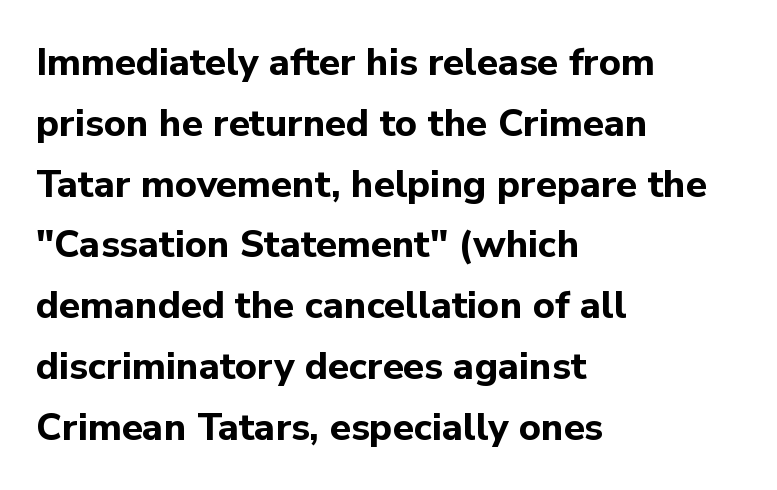
The string is rendered with underlining switched off. These lines are rendered in a variable-pitch font. Reading down the block, your eye returns to a fixed left position each line. In terms of letterspacing, this is plain default setting.
